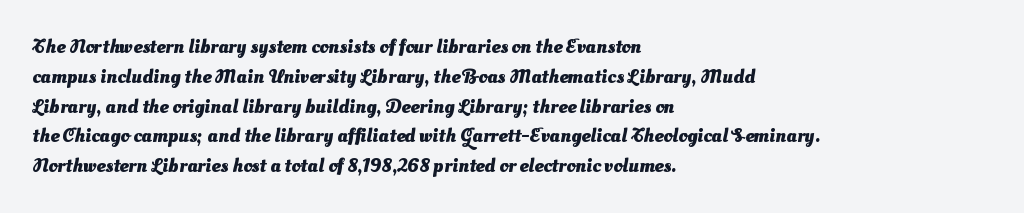
{"bold": "yes", "underline": "no", "align": "left", "line_spacing": "normal", "line_spacing_ratio": 1.49, "letter_spacing": "normal", "letter_spacing_em": 0.0, "glyph_px": 20}
